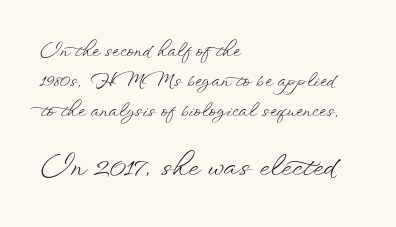
Q: Is the text bold? A: No.
Q: Is the text italic (slanted)? A: Yes.
Q: Is the text underlined? A: No.
Q: How is the paragraph aligned? A: Left-aligned.
Q: Is the spacing between letters normal or unusually wide? A: Normal.
Q: Which block of text is set in a larger size, the first (top) or the second (bottom)? A: The second (bottom) one.
